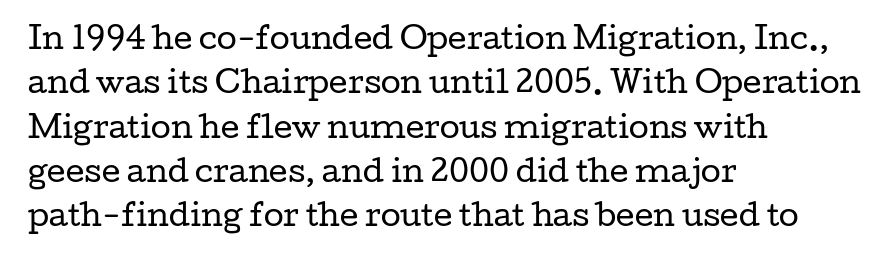
Q: Is the text bold? A: No.
Q: Is the text italic (slanted)? A: No, it is upright.
Q: Is the typeface a serif or a sans-serif typeface? A: Serif.
Q: Is the text underlined? A: No.
Q: How is the paragraph aligned? A: Left-aligned.
Q: Is the spacing between letters normal or unusually wide? A: Normal.
Q: Is the spacing between lines tight, normal or loose? A: Normal.
Q: Width (condensed, normal, or wide)? A: Wide.
Q: Stroke contrast? A: Low.
Q: x-height? A: Medium.
Q: Monospaced? A: No.
